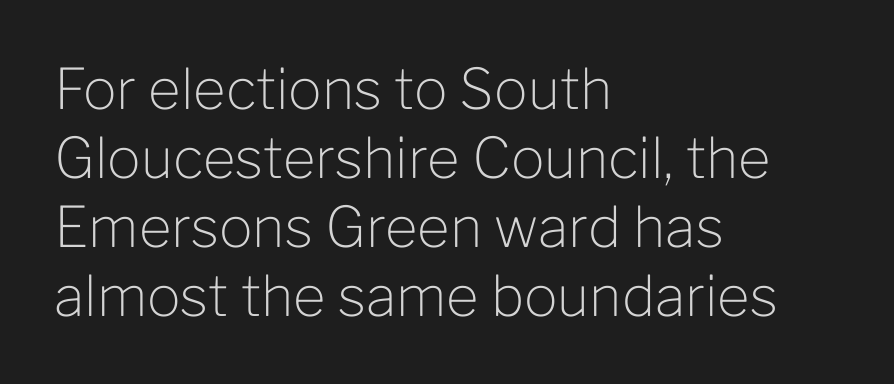
Students, note that the glyphs here touch the page at normal intervals. Each stroke keeps to a modest, everyday thickness or less. Character widths vary here, with narrow letters taking less room than wide ones. Unlike italic type, these characters show no tilt at all.
